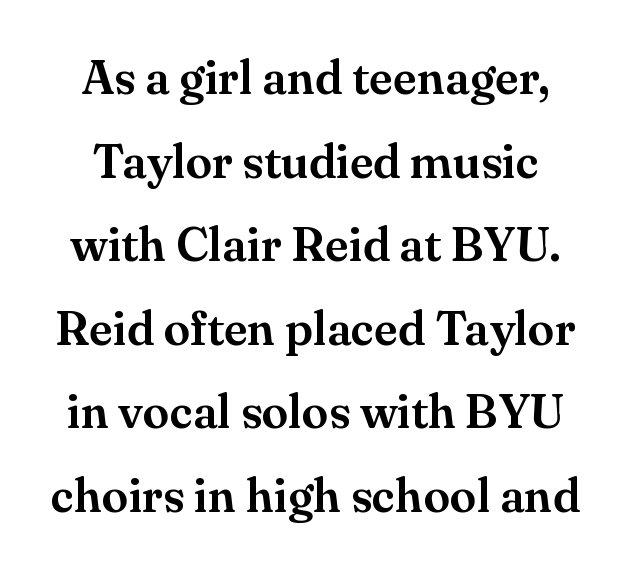
{"serif": "yes", "italic": "no", "width": "normal", "stroke_contrast": "medium", "x_height": "small", "monospaced": "no", "underline": "no", "line_spacing_ratio": 1.74, "letter_spacing": "normal", "letter_spacing_em": 0.0, "glyph_px": 48}
